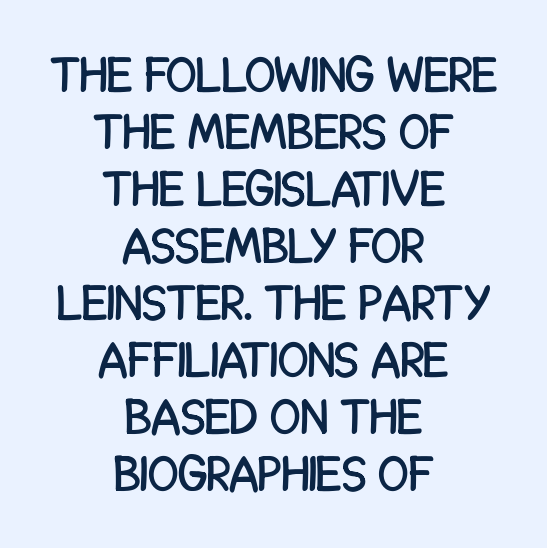
Q: Is the text italic (slanted)? A: No, it is upright.
Q: Is the typeface a serif or a sans-serif typeface? A: Sans-serif.
Q: Is the text underlined? A: No.
Q: How is the paragraph aligned? A: Centered.
Q: Is the spacing between letters normal or unusually wide? A: Normal.
Q: Is the spacing between lines tight, normal or loose? A: Tight.
Q: Width (condensed, normal, or wide)? A: Condensed.
Q: Stroke contrast? A: Low.
Q: x-height? A: Large.
Q: Monospaced? A: No.
